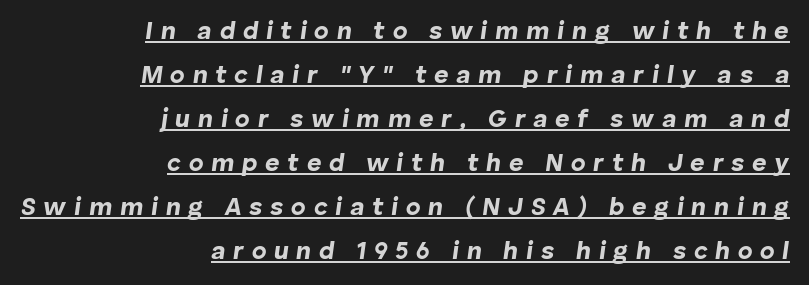
{"italic": "yes", "lean": "right", "slant_degrees": 8, "bold": "yes", "underline": "yes", "align": "right", "line_spacing_ratio": 1.76, "letter_spacing": "wide", "letter_spacing_em": 0.31, "glyph_px": 25}
